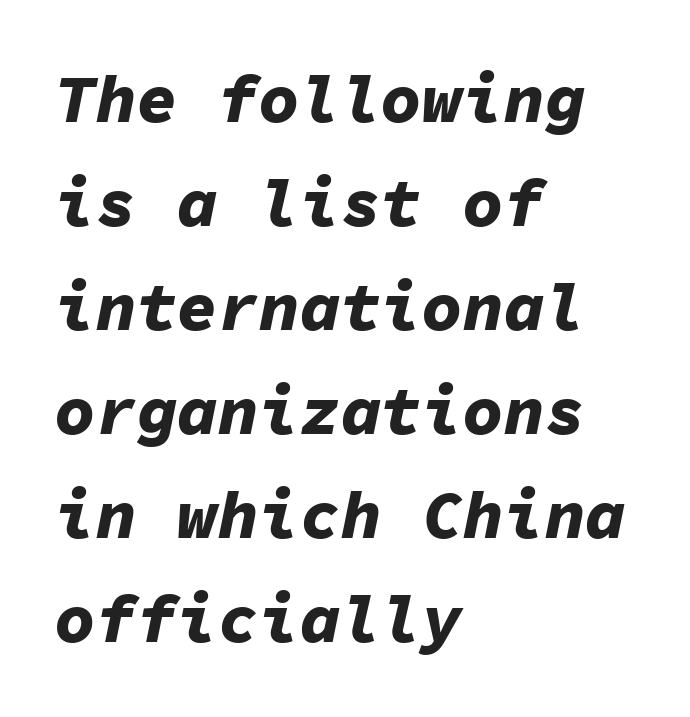
Q: Is the text bold? A: Yes.
Q: Is the text italic (slanted)? A: Yes, it leans right by about 11 degrees.
Q: Is the text underlined? A: No.
Q: How is the paragraph aligned? A: Left-aligned.
Q: Is the spacing between letters normal or unusually wide? A: Normal.
Q: Is the spacing between lines tight, normal or loose? A: Normal.
Q: Width (condensed, normal, or wide)? A: Normal.
Q: Stroke contrast? A: Low.
Q: x-height? A: Medium.
Q: Monospaced? A: Yes.
